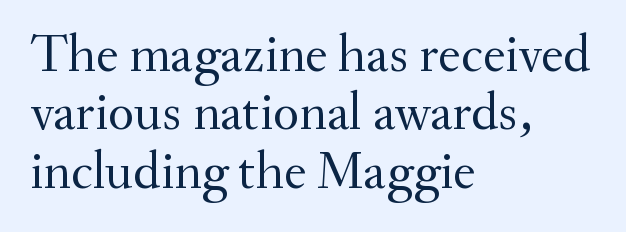
{"serif": "yes", "italic": "no", "bold": "no", "weight": "regular", "width": "normal", "stroke_contrast": "medium", "x_height": "small", "monospaced": "no", "underline": "no", "align": "left", "line_spacing": "tight", "line_spacing_ratio": 1.08, "letter_spacing": "normal", "letter_spacing_em": 0.0, "glyph_px": 54}
